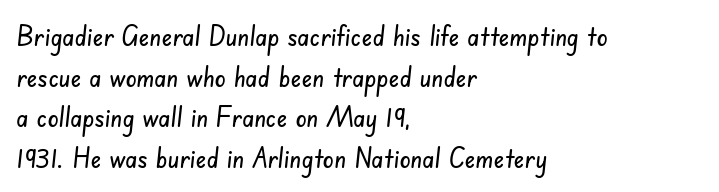
Q: Is the typeface a serif or a sans-serif typeface? A: Sans-serif.
Q: Is the text underlined? A: No.
Q: How is the paragraph aligned? A: Left-aligned.
Q: Is the spacing between letters normal or unusually wide? A: Normal.
Q: Is the spacing between lines tight, normal or loose? A: Normal.
Q: Width (condensed, normal, or wide)? A: Condensed.
Q: Stroke contrast? A: Low.
Q: x-height? A: Small.
Q: Monospaced? A: No.
